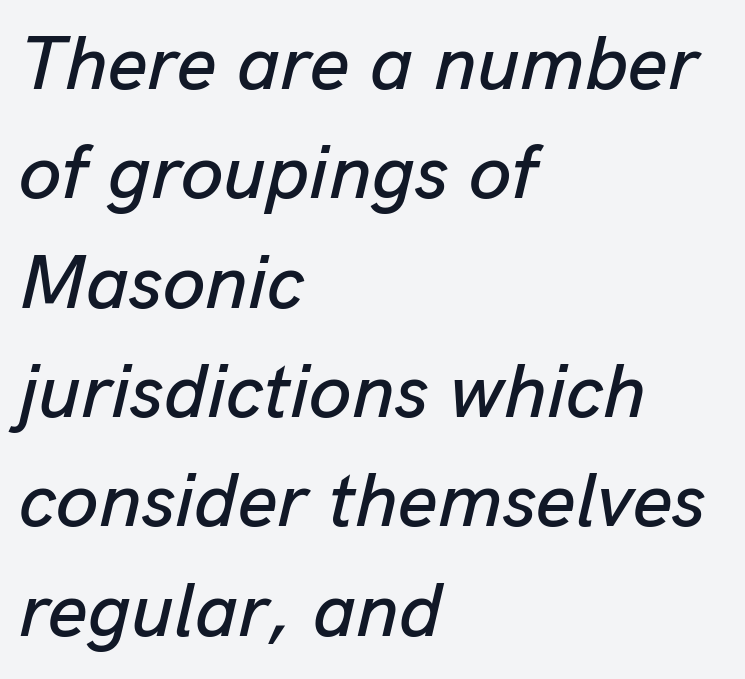
In terms of leading, this rendering sits right in the middle. Words appear dense and cohesive because spacing is normal. This is oblique type, the kind used for emphasis or titles. The paragraph has a hard left edge and a soft right edge.
